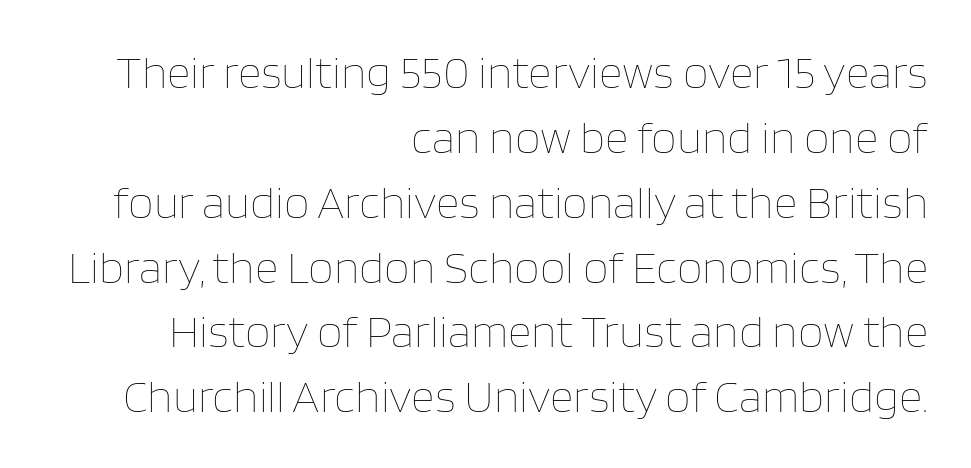
Q: Is the text bold? A: No.
Q: Is the text italic (slanted)? A: No, it is upright.
Q: Is the text underlined? A: No.
Q: How is the paragraph aligned? A: Right-aligned.
Q: Is the spacing between letters normal or unusually wide? A: Normal.
Q: Is the spacing between lines tight, normal or loose? A: Normal.
Q: Width (condensed, normal, or wide)? A: Normal.
Q: Stroke contrast? A: Low.
Q: x-height? A: Large.
Q: Monospaced? A: No.
